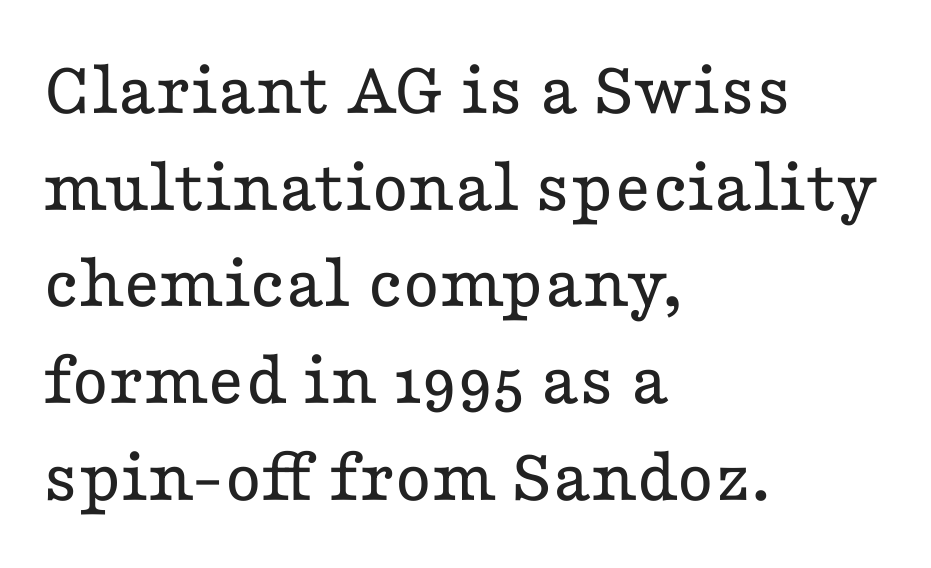
The image shows 78 px regular-weight, wide serif type, upright; set left-aligned, line spacing 1.24x, normal letter spacing, not underlined; low stroke contrast and a medium x-height.
